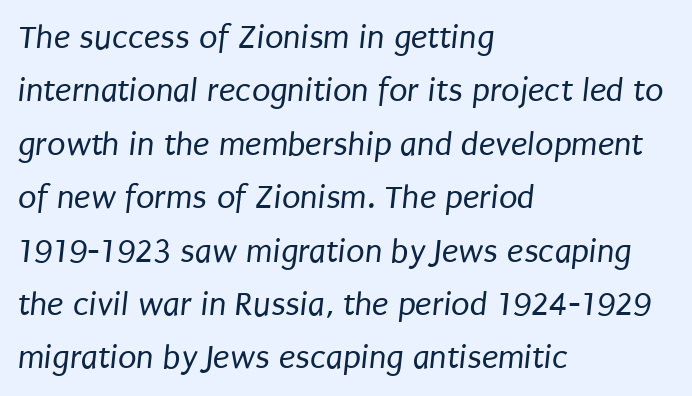
The letters carry no serifs — their stems end cleanly without finishing strokes. Beneath every word, the page is bare. Caption: multi-line text, flush left, ragged right. If you measured baseline to baseline, you'd find a middling distance. Spacing verdict: proportional, widths tailored to each character. Students, note that the glyphs here touch the page at normal intervals.
